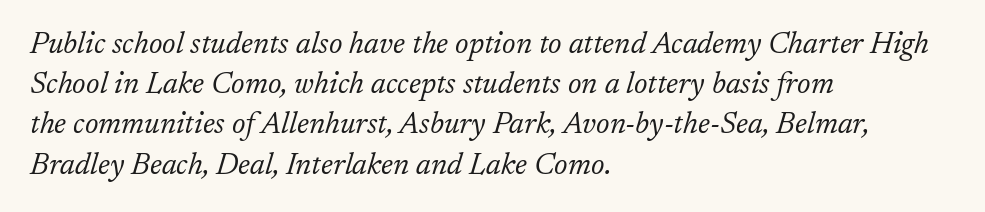
The image shows 30 px light serif type, italic (leaning right); set left-aligned, normal line spacing (1.34x), normal letter spacing, not underlined; low stroke contrast and a medium x-height.
